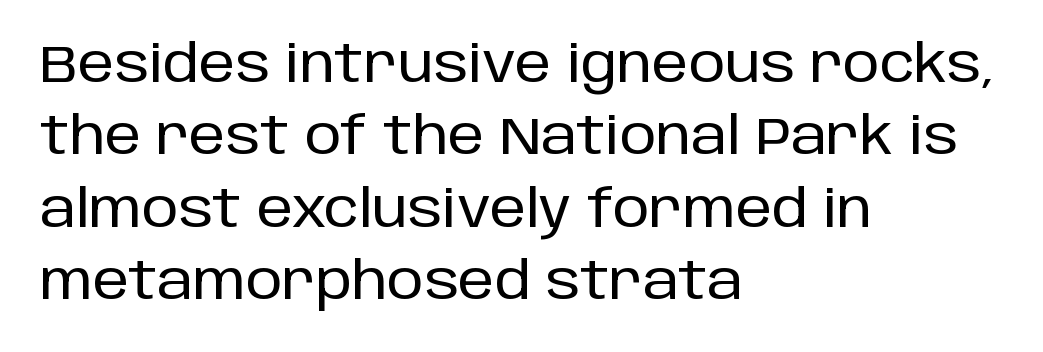
Q: Is the text italic (slanted)? A: No, it is upright.
Q: Is the typeface a serif or a sans-serif typeface? A: Sans-serif.
Q: Is the text underlined? A: No.
Q: How is the paragraph aligned? A: Left-aligned.
Q: Is the spacing between letters normal or unusually wide? A: Normal.
Q: Is the spacing between lines tight, normal or loose? A: Normal.
Q: Width (condensed, normal, or wide)? A: Normal.
Q: Stroke contrast? A: Low.
Q: x-height? A: Large.
Q: Monospaced? A: No.
